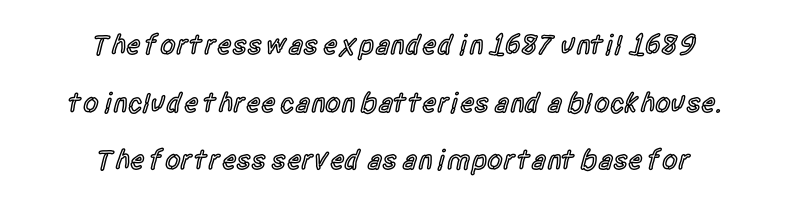
{"serif": "no", "bold": "semi", "weight": "semibold", "width": "condensed", "x_height": "large", "monospaced": "no", "underline": "no", "align": "center", "line_spacing": "loose", "line_spacing_ratio": 2.06, "letter_spacing": "normal", "letter_spacing_em": 0.0, "glyph_px": 28}
